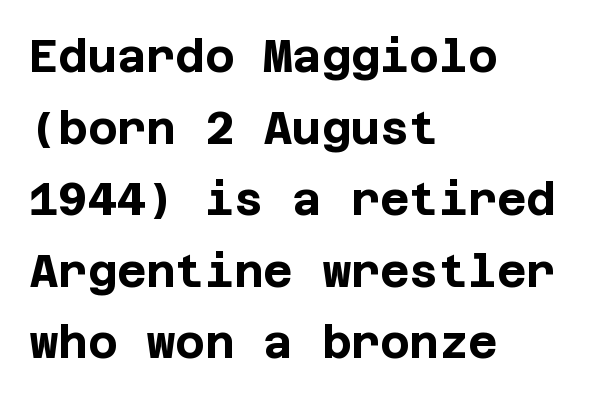
Q: Is the text bold? A: Yes.
Q: Is the text italic (slanted)? A: No, it is upright.
Q: Is the typeface a serif or a sans-serif typeface? A: Sans-serif.
Q: Is the text underlined? A: No.
Q: How is the paragraph aligned? A: Left-aligned.
Q: Is the spacing between letters normal or unusually wide? A: Normal.
Q: Is the spacing between lines tight, normal or loose? A: Normal.
Q: Width (condensed, normal, or wide)? A: Normal.
Q: Stroke contrast? A: Low.
Q: x-height? A: Large.
